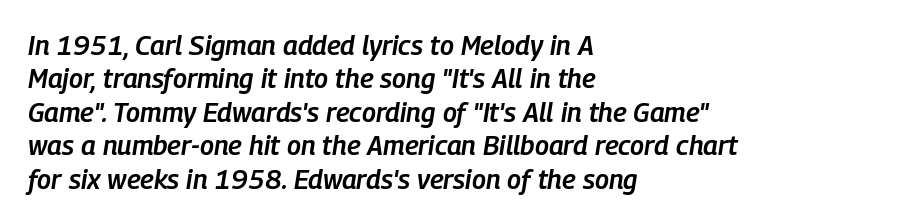
{"italic": "yes", "lean": "right", "slant_degrees": 9, "bold": "semi", "underline": "no", "align": "left", "line_spacing_ratio": 1.24, "letter_spacing": "normal", "letter_spacing_em": 0.0, "glyph_px": 27}
